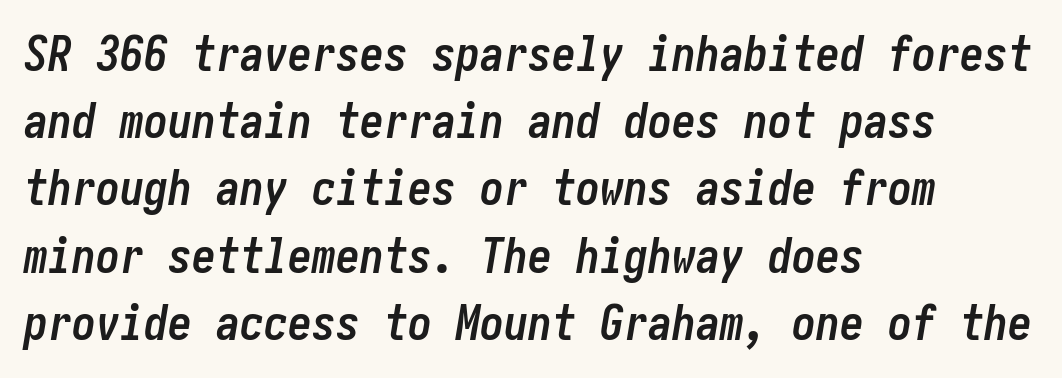
The image shows 48 px semibold, condensed type, italic (leaning right); set left-aligned, normal line spacing (1.4x), normal letter spacing, not underlined; low stroke contrast and a medium x-height.
